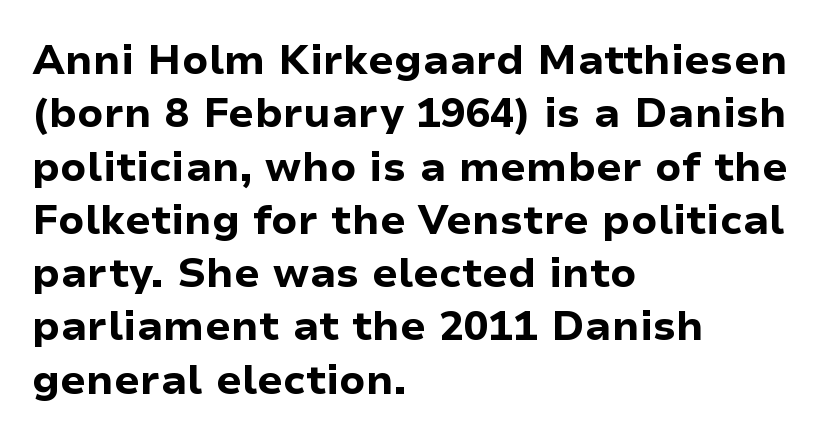
Q: Is the text bold? A: Yes.
Q: Is the text italic (slanted)? A: No, it is upright.
Q: Is the typeface a serif or a sans-serif typeface? A: Sans-serif.
Q: Is the text underlined? A: No.
Q: How is the paragraph aligned? A: Left-aligned.
Q: Is the spacing between letters normal or unusually wide? A: Normal.
Q: Is the spacing between lines tight, normal or loose? A: Normal.
Q: Width (condensed, normal, or wide)? A: Normal.
Q: Stroke contrast? A: Low.
Q: x-height? A: Medium.
Q: Monospaced? A: No.
